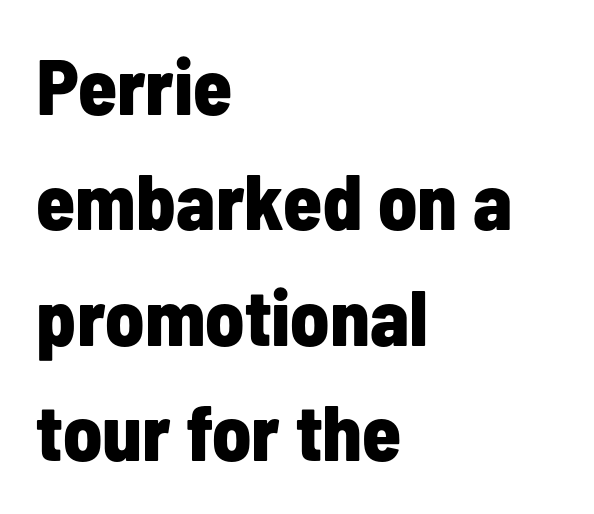
If you measured baseline to baseline, you'd find a middling distance. You could not count columns in this text — the font is proportionally spaced. Italic? Not at all — the glyphs are vertical. Horizontally, the lines are justified to the leading edge only. Look at the tracking — it's just the regular setting, nothing added.
